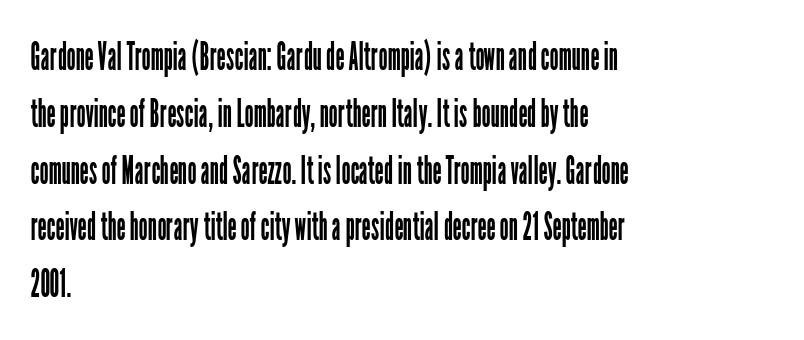
{"serif": "no", "italic": "no", "bold": "no", "weight": "regular", "width": "condensed", "stroke_contrast": "low", "x_height": "medium", "monospaced": "no", "underline": "no", "align": "left", "line_spacing": "normal", "line_spacing_ratio": 1.42, "letter_spacing": "normal", "letter_spacing_em": 0.0, "glyph_px": 40}
